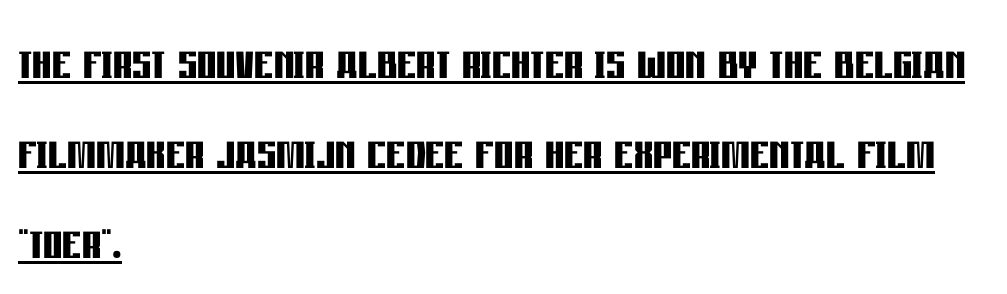
The image shows 60 px semibold, condensed sans-serif type, upright; set left-aligned, normal line spacing (1.5x), normal letter spacing, underlined; low stroke contrast and a large x-height.
